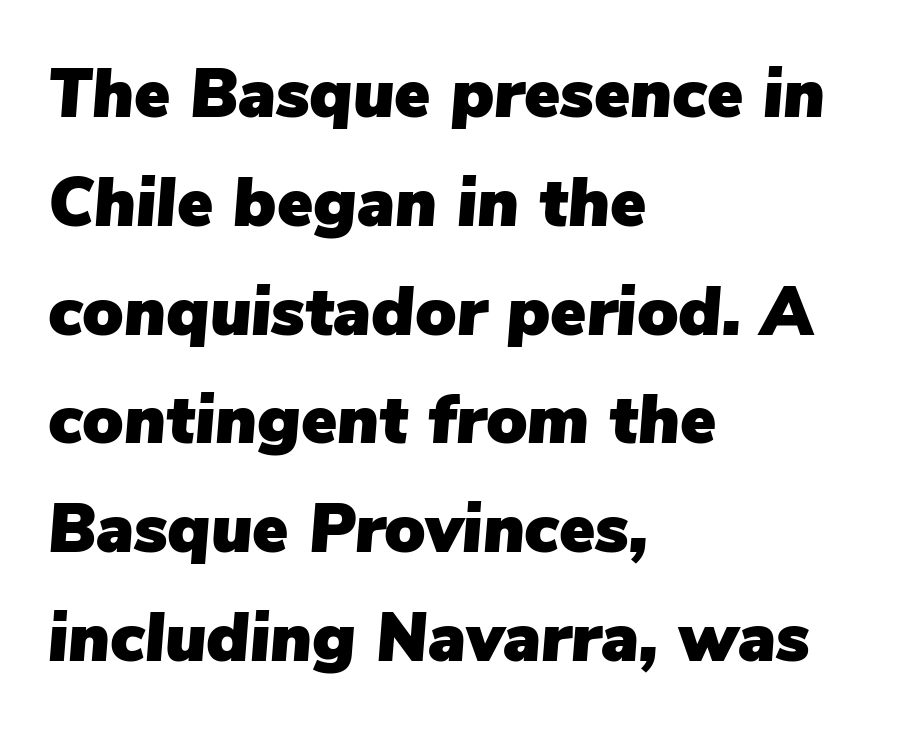
No extra tracking has been applied to these lines. Anything drawn beneath the words? Only blank space. Quick note: interline space is typical. The letters are slanted; this is an italic face.
